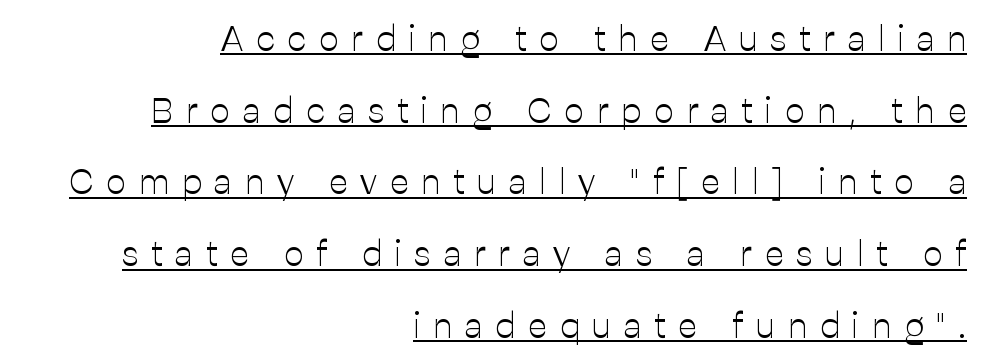
The image shows 35 px light sans-serif type, upright; set right-aligned, loose line spacing (2.05x), unusually wide letter spacing (+0.37 em), underlined; low stroke contrast and a medium x-height.
